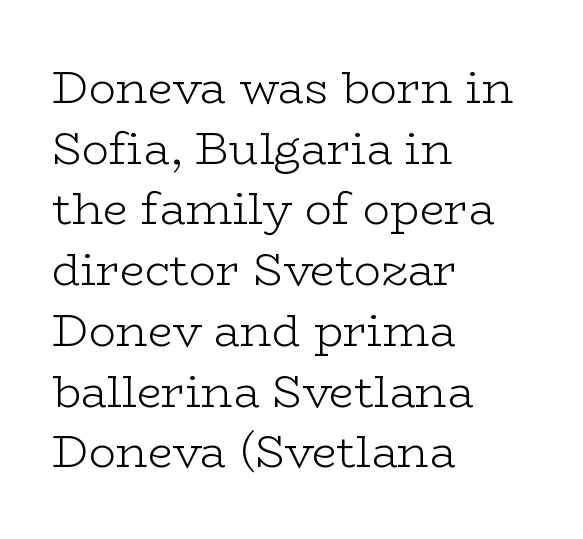
This sample is left-justified, so line endings fall wherever the words run out. Here the glyphs are tracked normally, forming tight word shapes. This rendering employs a face with finishing strokes, i.e., a serif. Do the characters align in a grid? No, the font is proportional.
